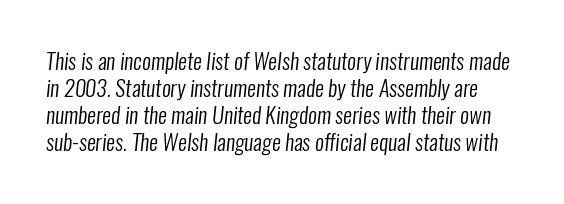
{"bold": "no", "underline": "no", "line_spacing_ratio": 1.23, "letter_spacing": "normal", "letter_spacing_em": 0.0, "glyph_px": 22}
